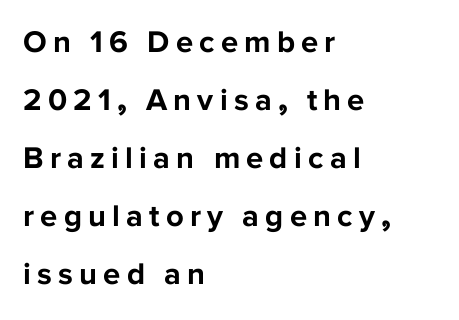
{"serif": "no", "italic": "no", "bold": "yes", "weight": "bold", "width": "normal", "stroke_contrast": "low", "x_height": "medium", "monospaced": "no", "underline": "no", "align": "left", "line_spacing_ratio": 1.87, "letter_spacing": "wide", "letter_spacing_em": 0.2, "glyph_px": 31}
